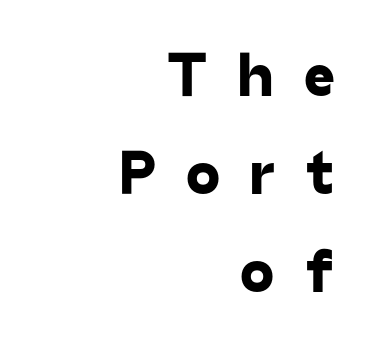
Q: Is the typeface a serif or a sans-serif typeface? A: Sans-serif.
Q: Is the text underlined? A: No.
Q: How is the paragraph aligned? A: Right-aligned.
Q: Is the spacing between letters normal or unusually wide? A: Unusually wide.
Q: Is the spacing between lines tight, normal or loose? A: Normal.
Q: Width (condensed, normal, or wide)? A: Normal.
Q: Stroke contrast? A: Low.
Q: x-height? A: Medium.
Q: Monospaced? A: No.
